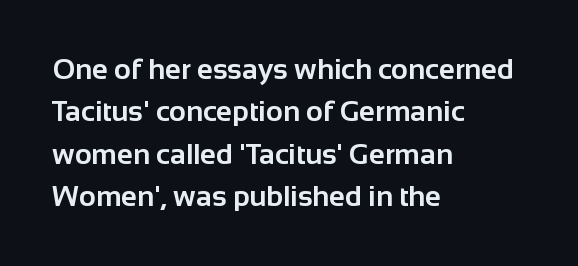
The image shows 29 px bold sans-serif type, upright; set left-aligned, normal line spacing (1.46x), normal letter spacing, not underlined; low stroke contrast and a medium x-height.
